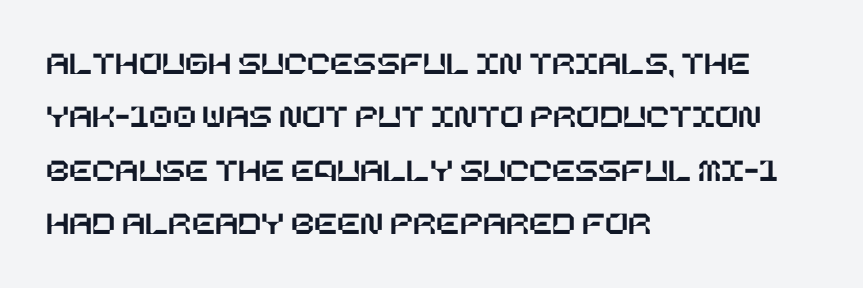
The image shows 34 px text type, upright; set left-aligned, normal line spacing (1.57x), normal letter spacing, not underlined; low stroke contrast and a large x-height.
